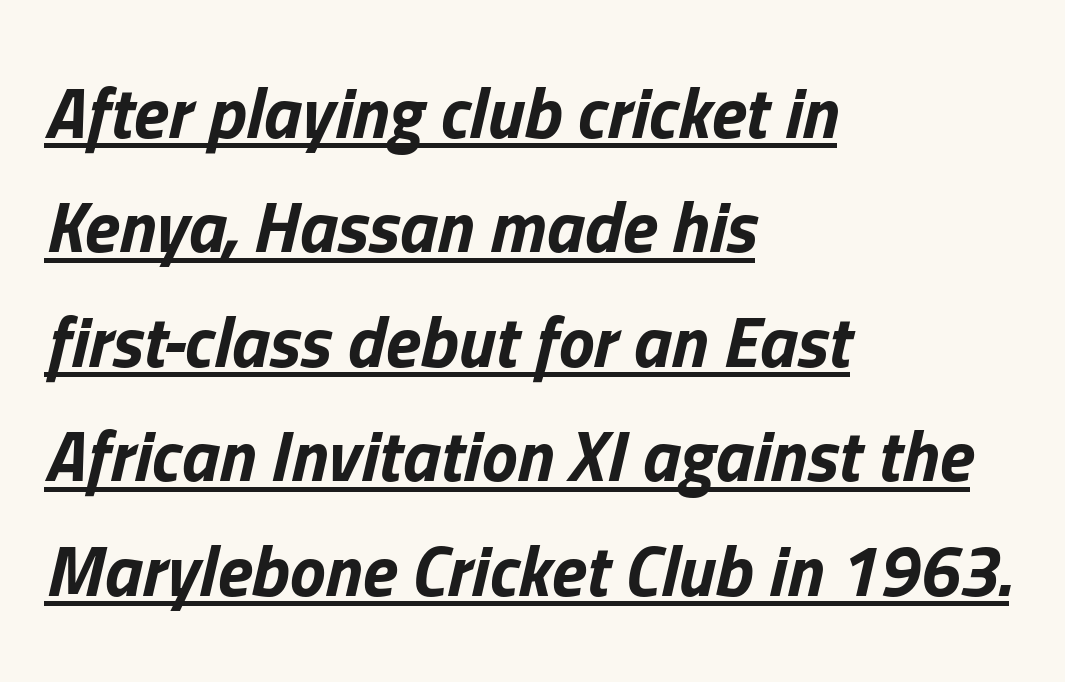
Q: Is the text bold? A: Yes.
Q: Is the text italic (slanted)? A: Yes, it leans right by about 13 degrees.
Q: Is the text underlined? A: Yes.
Q: How is the paragraph aligned? A: Left-aligned.
Q: Is the spacing between letters normal or unusually wide? A: Normal.
Q: Is the spacing between lines tight, normal or loose? A: Normal.
Q: Width (condensed, normal, or wide)? A: Normal.
Q: Stroke contrast? A: Low.
Q: x-height? A: Medium.
Q: Monospaced? A: No.
